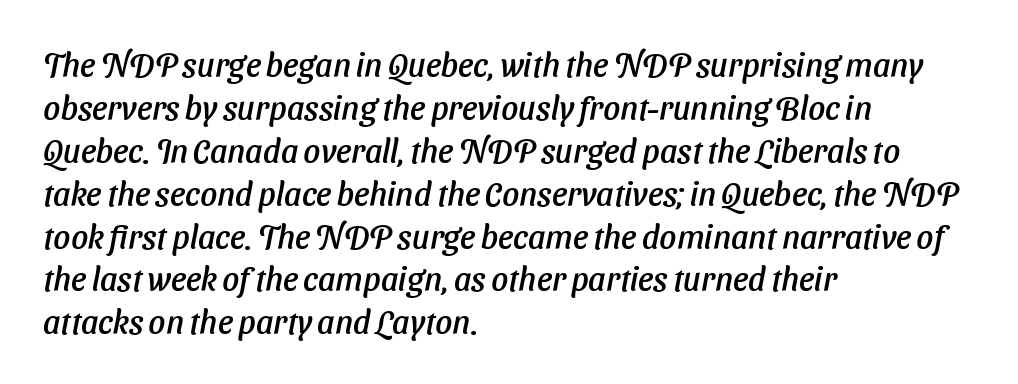
Q: Is the text italic (slanted)? A: Yes, it leans right by about 11 degrees.
Q: Is the text underlined? A: No.
Q: How is the paragraph aligned? A: Left-aligned.
Q: Is the spacing between letters normal or unusually wide? A: Normal.
Q: Is the spacing between lines tight, normal or loose? A: Normal.
Q: Width (condensed, normal, or wide)? A: Normal.
Q: Stroke contrast? A: Low.
Q: x-height? A: Medium.
Q: Monospaced? A: No.
